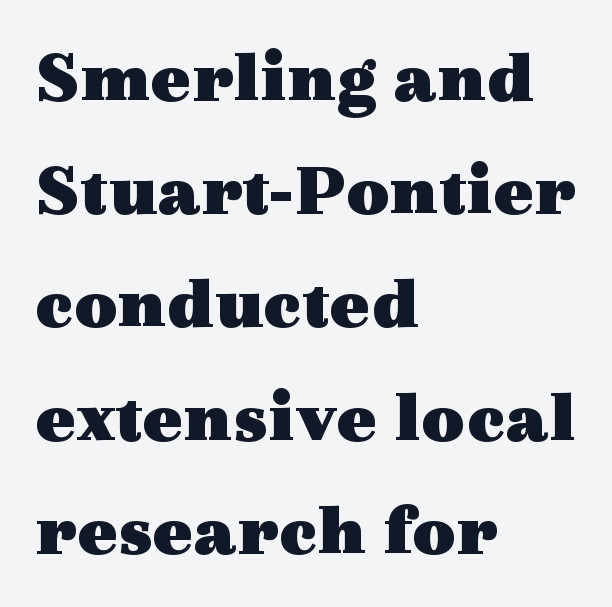
{"serif": "yes", "italic": "no", "bold": "yes", "weight": "heavy", "width": "wide", "x_height": "medium", "monospaced": "no", "underline": "no", "align": "left", "line_spacing": "normal", "line_spacing_ratio": 1.51, "letter_spacing": "normal", "letter_spacing_em": 0.0, "glyph_px": 75}
